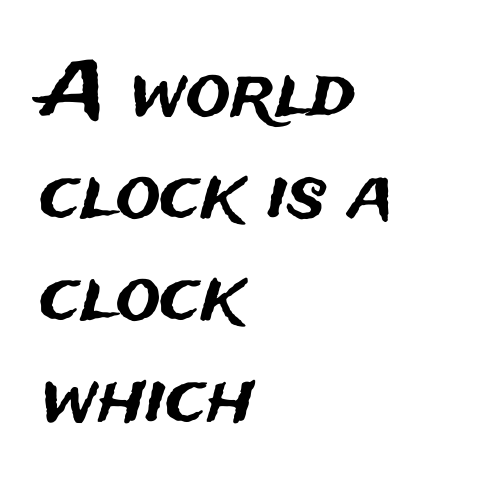
Letters rest on an invisible, unmarked baseline. Compared with typical body copy, the letter spacing here is the same. In terms of leading, this rendering sits right in the middle. What kind of face is this? One without serifs — a sans. Reading down the block, your eye returns to a fixed left position each line.
